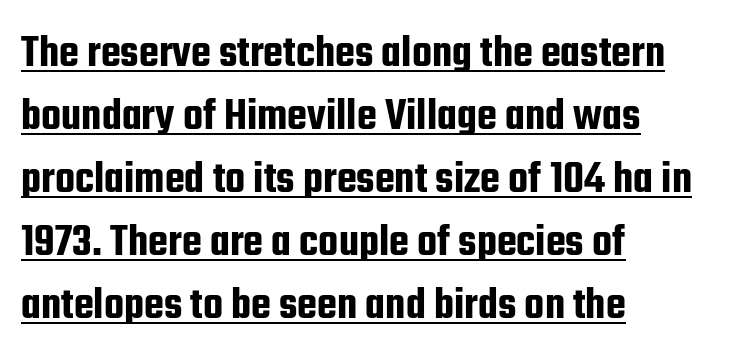
The image shows 46 px condensed sans-serif type, upright; set left-aligned, normal line spacing (1.37x), normal letter spacing, underlined; low stroke contrast and a medium x-height.
